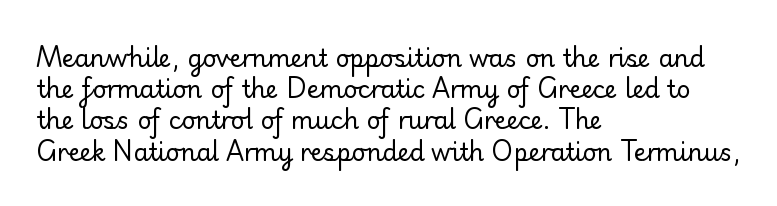
Q: Is the text bold? A: No.
Q: Is the text italic (slanted)? A: No, it is upright.
Q: Is the text underlined? A: No.
Q: How is the paragraph aligned? A: Left-aligned.
Q: Is the spacing between letters normal or unusually wide? A: Normal.
Q: Is the spacing between lines tight, normal or loose? A: Normal.
